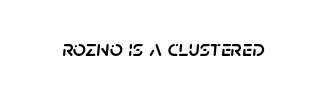
{"italic": "yes", "lean": "right", "slant_degrees": 5, "underline": "no", "letter_spacing": "normal", "letter_spacing_em": 0.0, "glyph_px": 23}
